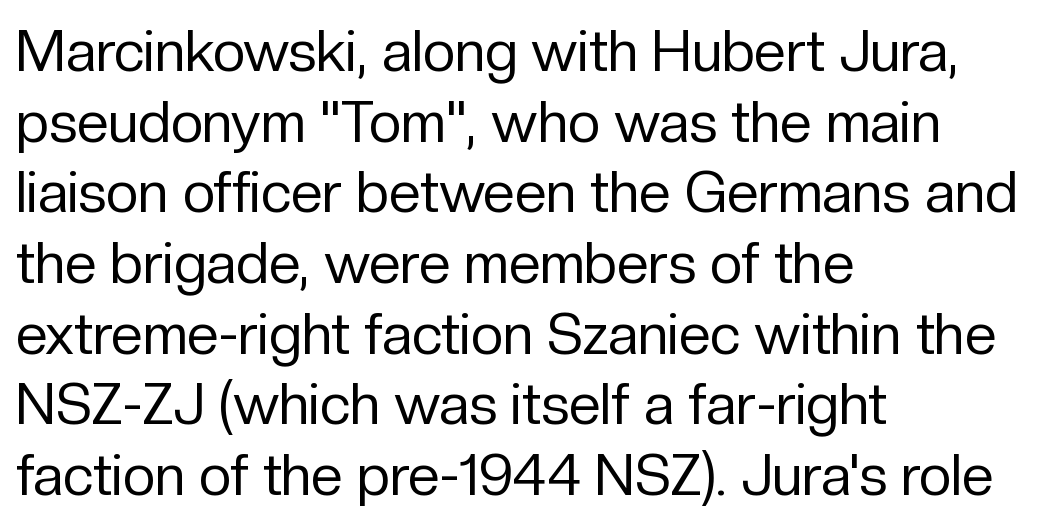
Stroke thickness stays within the range of a standard reading face or lighter. The lines in this sample share a left origin and differ only in where they stop. Words appear dense and cohesive because spacing is normal. The face used here is proportionally spaced, like ordinary book or web type. Grotesque or geometric, the face here clearly has no serifs.
